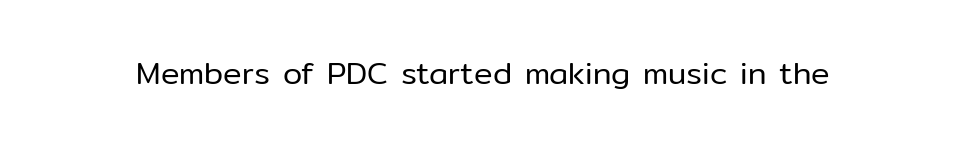
Q: Is the text bold? A: No.
Q: Is the text italic (slanted)? A: No, it is upright.
Q: Is the typeface a serif or a sans-serif typeface? A: Sans-serif.
Q: Is the text underlined? A: No.
Q: Is the spacing between letters normal or unusually wide? A: Normal.
Q: Width (condensed, normal, or wide)? A: Normal.
Q: Stroke contrast? A: Low.
Q: x-height? A: Medium.
Q: Monospaced? A: No.
